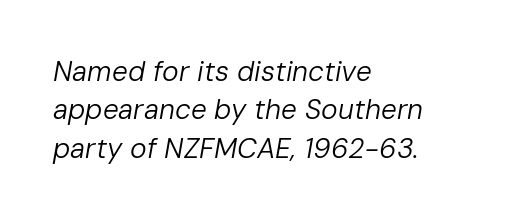
{"italic": "yes", "lean": "right", "slant_degrees": 10, "bold": "no", "weight": "regular", "width": "normal", "stroke_contrast": "low", "x_height": "medium", "monospaced": "no", "underline": "no", "align": "left", "line_spacing": "normal", "line_spacing_ratio": 1.37, "letter_spacing": "normal", "letter_spacing_em": 0.0, "glyph_px": 28}
